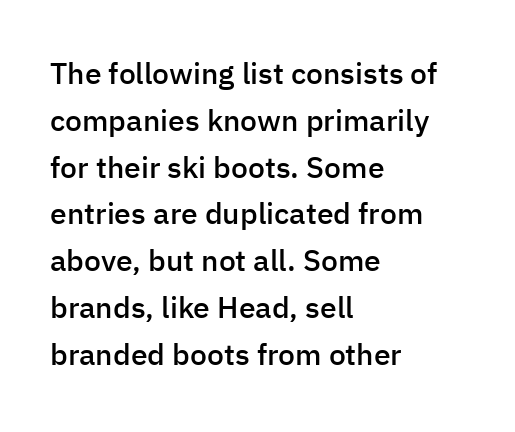
{"serif": "no", "italic": "no", "bold": "semi", "weight": "semibold", "width": "normal", "stroke_contrast": "low", "x_height": "medium", "monospaced": "no", "underline": "no", "align": "left", "line_spacing": "normal", "line_spacing_ratio": 1.56, "letter_spacing": "normal", "letter_spacing_em": 0.0, "glyph_px": 30}
